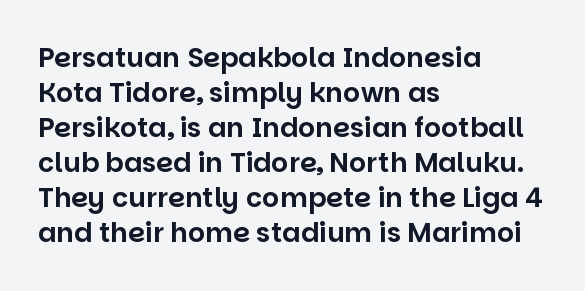
{"italic": "no", "underline": "no", "align": "left", "line_spacing": "normal", "line_spacing_ratio": 1.3, "letter_spacing": "normal", "letter_spacing_em": 0.0, "glyph_px": 27}
